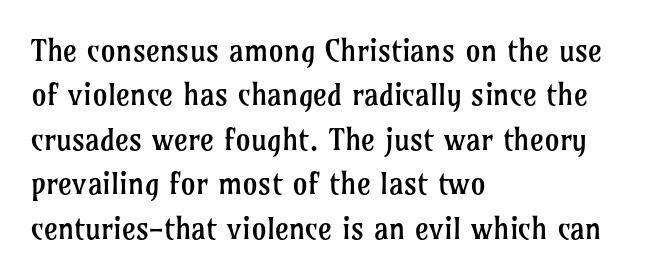
Q: Is the text bold? A: No.
Q: Is the text italic (slanted)? A: No, it is upright.
Q: Is the typeface a serif or a sans-serif typeface? A: Serif.
Q: Is the text underlined? A: No.
Q: How is the paragraph aligned? A: Left-aligned.
Q: Is the spacing between letters normal or unusually wide? A: Normal.
Q: Is the spacing between lines tight, normal or loose? A: Normal.
Q: Width (condensed, normal, or wide)? A: Normal.
Q: Stroke contrast? A: Low.
Q: x-height? A: Medium.
Q: Monospaced? A: No.
